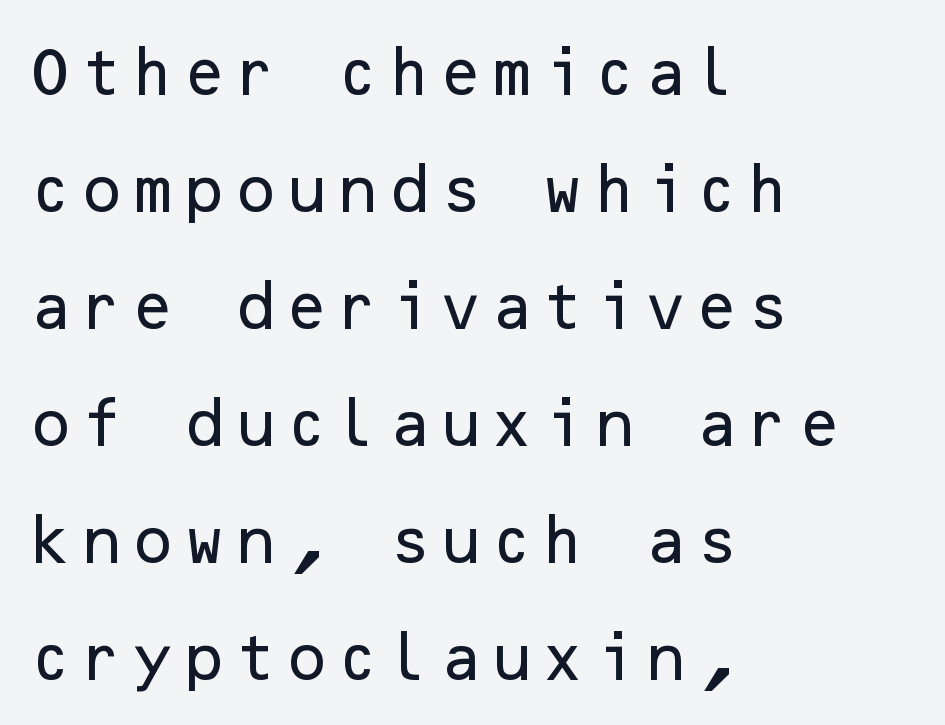
Type style note: lacks serifs. Compared with a centered layout, this one pins lines to the left instead. Line spacing here is loose. Bare-footed words on every line. The letters stand straight up with perfectly vertical stems.
